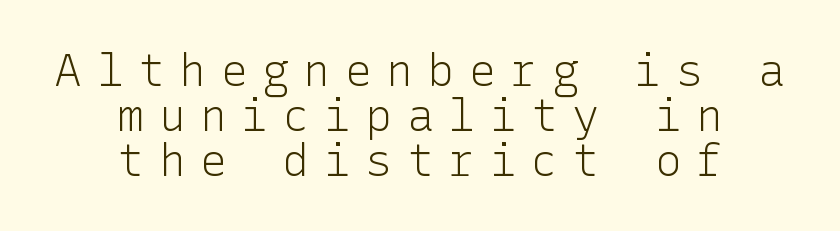
{"serif": "no", "italic": "no", "bold": "no", "weight": "light", "width": "normal", "stroke_contrast": "low", "x_height": "medium", "underline": "no", "align": "center", "line_spacing": "tight", "line_spacing_ratio": 1.02, "letter_spacing": "wide", "letter_spacing_em": 0.34, "glyph_px": 44}
